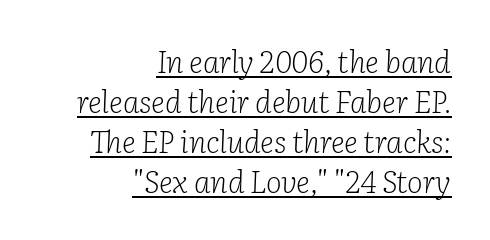
The image shows 30 px light serif type, italic (leaning right); set right-aligned, normal line spacing (1.33x), normal letter spacing, underlined; low stroke contrast and a medium x-height.
